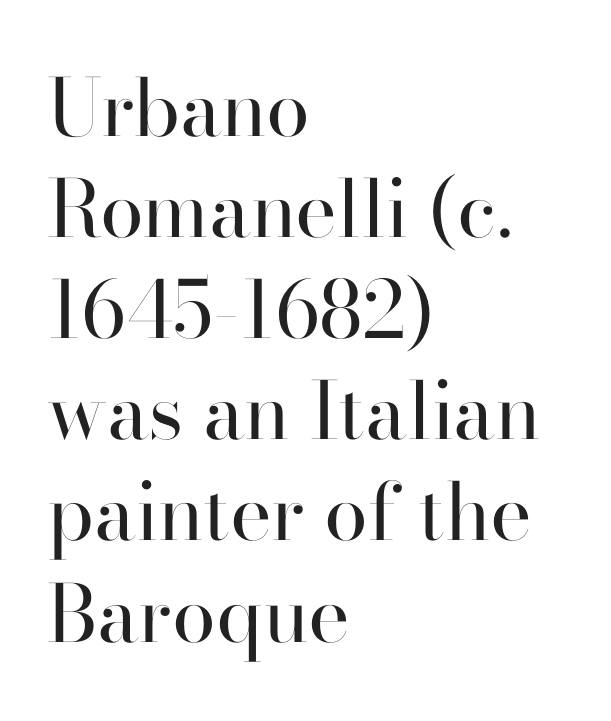
Q: Is the text bold? A: No.
Q: Is the text italic (slanted)? A: No, it is upright.
Q: Is the typeface a serif or a sans-serif typeface? A: Serif.
Q: Is the text underlined? A: No.
Q: How is the paragraph aligned? A: Left-aligned.
Q: Is the spacing between letters normal or unusually wide? A: Normal.
Q: Is the spacing between lines tight, normal or loose? A: Normal.
Q: Width (condensed, normal, or wide)? A: Normal.
Q: Stroke contrast? A: High.
Q: x-height? A: Small.
Q: Monospaced? A: No.
